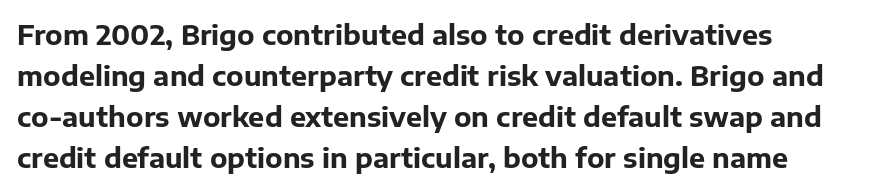
{"italic": "no", "bold": "yes", "underline": "no", "align": "left", "line_spacing": "normal", "line_spacing_ratio": 1.52, "letter_spacing": "normal", "letter_spacing_em": 0.0, "glyph_px": 27}
